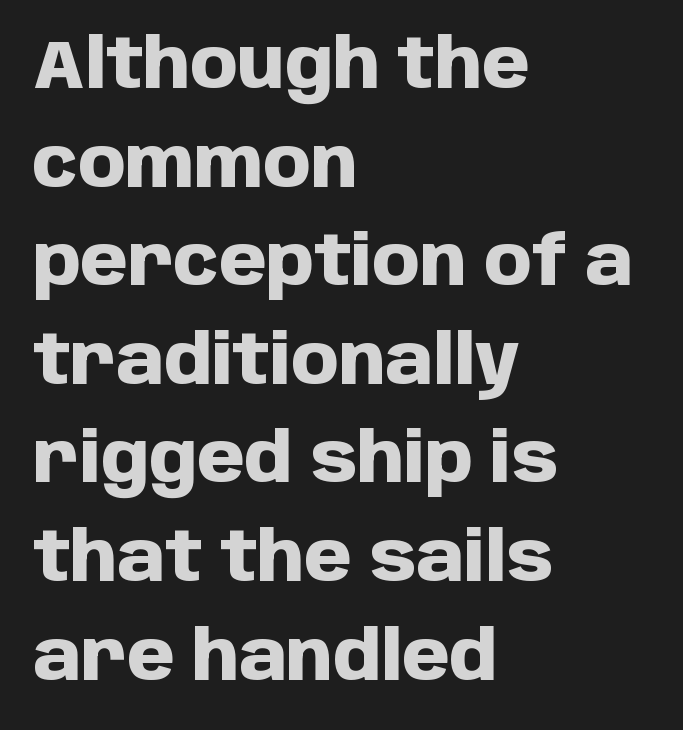
The image shows 68 px heavy sans-serif type, upright; set left-aligned, normal line spacing (1.45x), normal letter spacing, not underlined; low stroke contrast and a large x-height.
